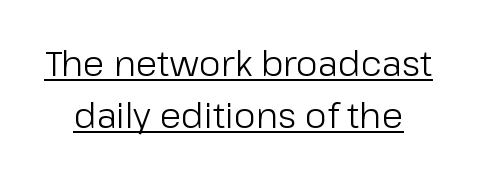
Stroke thickness stays within the range of a standard reading face or lighter. Compared with typical paragraphs, the rows here are spaced about the same. The face used here is rendered with its standard letterfit. Is this a fixed-width face? No — the glyphs have proportional, varying widths.
